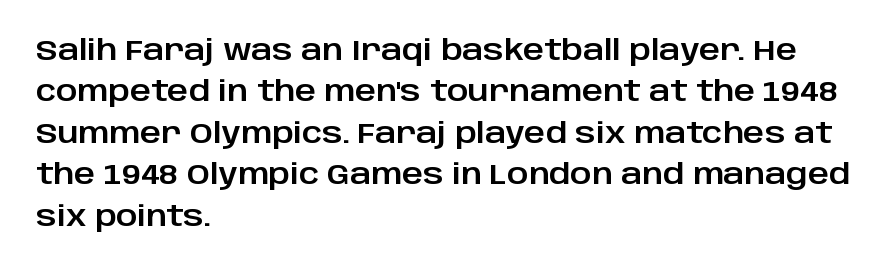
The image shows 29 px sans-serif type, upright; set left-aligned, normal line spacing (1.43x), normal letter spacing, not underlined; low stroke contrast and a large x-height.
